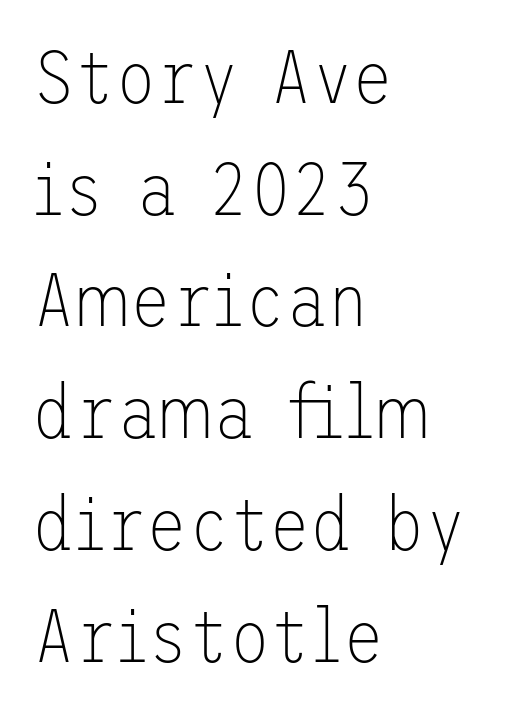
Each letter's strokes conclude bluntly, with no projecting serifs. Think standard paragraph weight, or any step lighter than that. Notice how the passage keeps a crisp vertical edge on the left only. The leading is moderate, giving the passage an even texture. Unlike italic type, these characters show no tilt at all.
